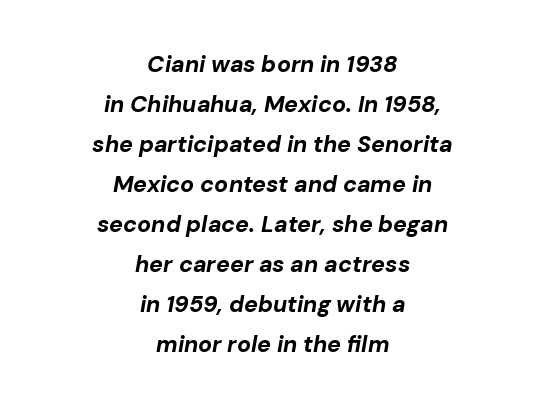
The image shows 23 px bold type, italic (leaning right); set centered, line spacing 1.74x, normal letter spacing, not underlined.
